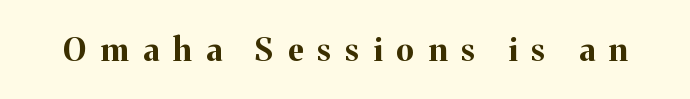
The image shows 32 px bold serif type, upright; set unusually wide letter spacing (+0.45 em), not underlined; medium stroke contrast and a medium x-height.
